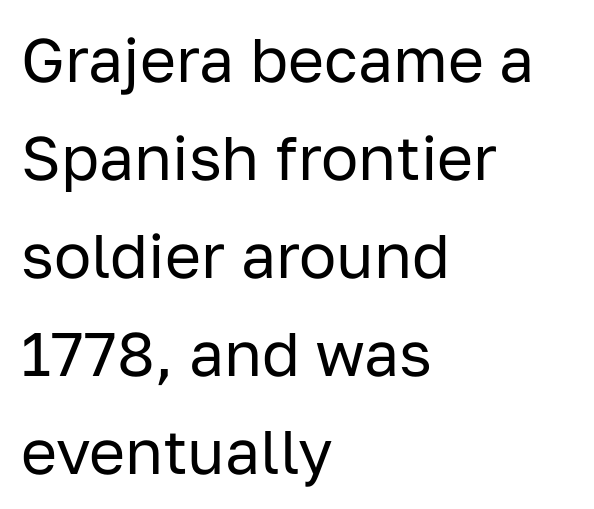
Q: Is the text bold? A: No.
Q: Is the text italic (slanted)? A: No, it is upright.
Q: Is the typeface a serif or a sans-serif typeface? A: Sans-serif.
Q: Is the text underlined? A: No.
Q: How is the paragraph aligned? A: Left-aligned.
Q: Is the spacing between letters normal or unusually wide? A: Normal.
Q: Is the spacing between lines tight, normal or loose? A: Normal.
Q: Width (condensed, normal, or wide)? A: Normal.
Q: Stroke contrast? A: Low.
Q: x-height? A: Medium.
Q: Monospaced? A: No.
